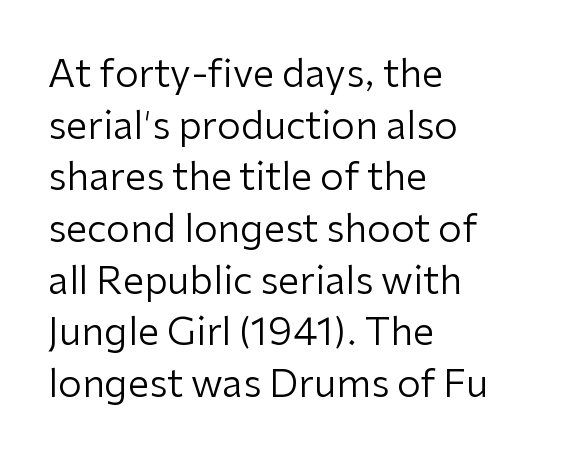
The image shows 38 px regular-weight sans-serif type, upright; set left-aligned, normal line spacing (1.36x), normal letter spacing, not underlined; low stroke contrast and a medium x-height.
